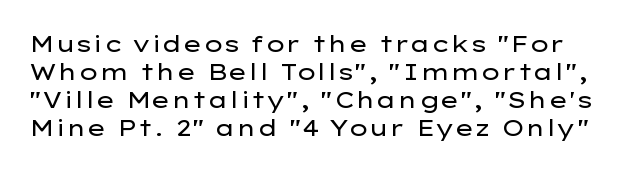
This sample uses an upright cut, with every glyph sitting square on the baseline. Nobody drew a line under any word here. Stroke thickness stays within the range of a standard reading face or lighter. Nothing unusual about the tracking: characters are spaced as the font intends.
